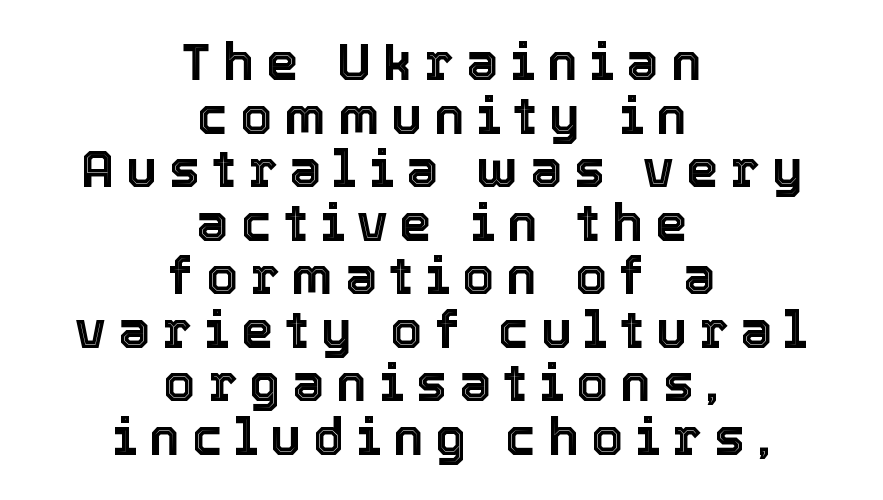
The image shows 51 px text type, upright; set centered, tight line spacing (1.05x), unusually wide letter spacing (+0.24 em), not underlined; a medium x-height.
